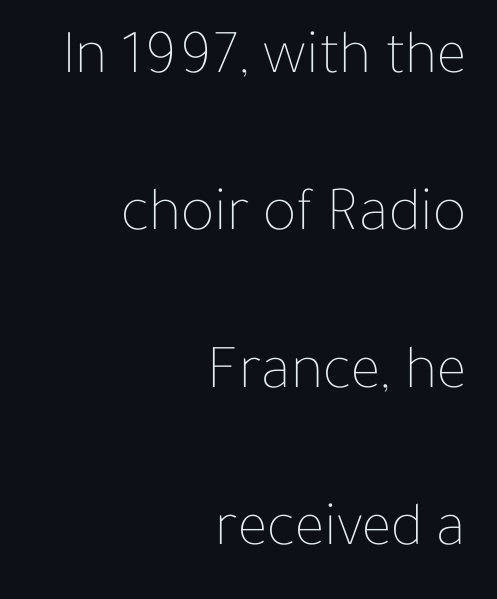
Stems here are at most as thick as an everyday book face. The rendering anchors every line to the right-hand side. This sample has the flowing, uneven cadence of proportional lettering. The specimen omits any rule beneath the text block's lines.
